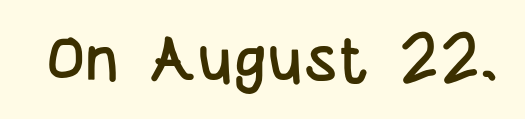
The image shows 65 px condensed sans-serif type, upright; set normal letter spacing, not underlined; low stroke contrast and a large x-height.
